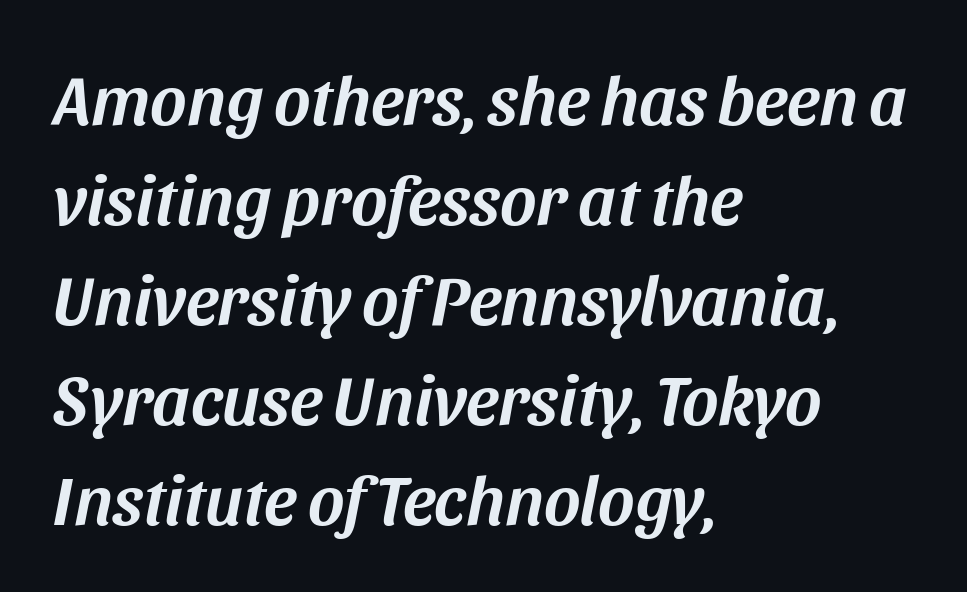
{"italic": "yes", "lean": "right", "slant_degrees": 11, "width": "normal", "stroke_contrast": "medium", "x_height": "large", "monospaced": "no", "underline": "no", "align": "left", "line_spacing": "normal", "line_spacing_ratio": 1.43, "letter_spacing": "normal", "letter_spacing_em": 0.0, "glyph_px": 70}
